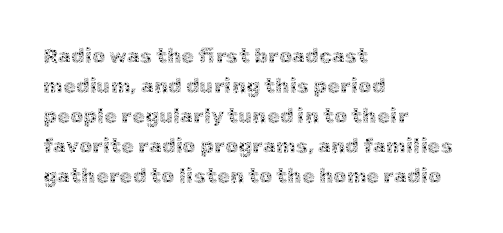
Q: Is the text bold? A: No.
Q: Is the text italic (slanted)? A: No, it is upright.
Q: Is the text underlined? A: No.
Q: How is the paragraph aligned? A: Left-aligned.
Q: Is the spacing between letters normal or unusually wide? A: Normal.
Q: Is the spacing between lines tight, normal or loose? A: Normal.
